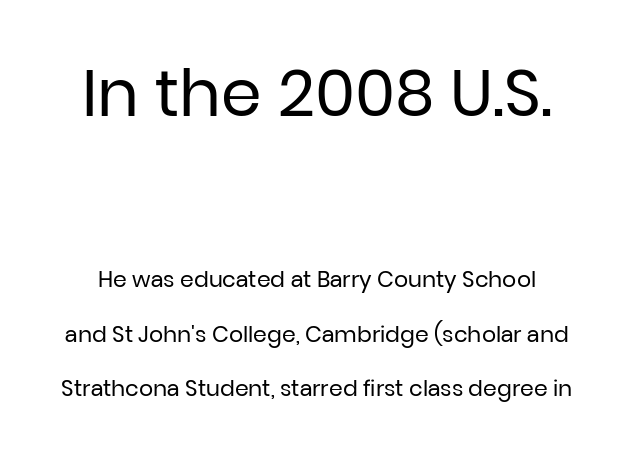
What stands out about the letter spacing? Nothing — it is the standard amount. Visually, the top section dominates because its glyphs are scaled up. The typography opts for an upright posture over an oblique one. What's the leading like? Stretched, with rows far apart. These lines are rendered in a variable-pitch font.
